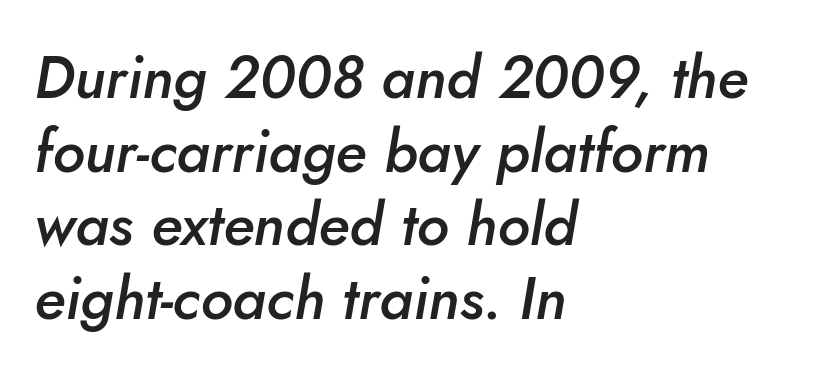
Q: Is the text bold? A: Semi-bold.
Q: Is the text italic (slanted)? A: Yes, it leans right by about 10 degrees.
Q: Is the text underlined? A: No.
Q: How is the paragraph aligned? A: Left-aligned.
Q: Is the spacing between letters normal or unusually wide? A: Normal.
Q: Is the spacing between lines tight, normal or loose? A: Normal.
Q: Width (condensed, normal, or wide)? A: Normal.
Q: Stroke contrast? A: Low.
Q: x-height? A: Small.
Q: Monospaced? A: No.
